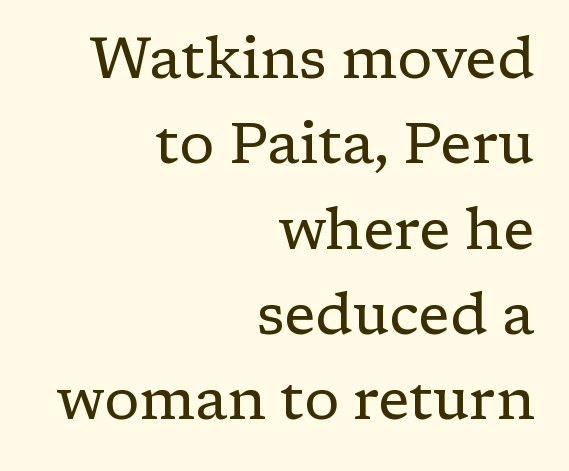
The glyphs in this specimen are seriffed. Compared with typical paragraphs, the rows here are spaced about the same. These lines are rendered in a variable-pitch font. The letters stand upright; this is a roman face.
